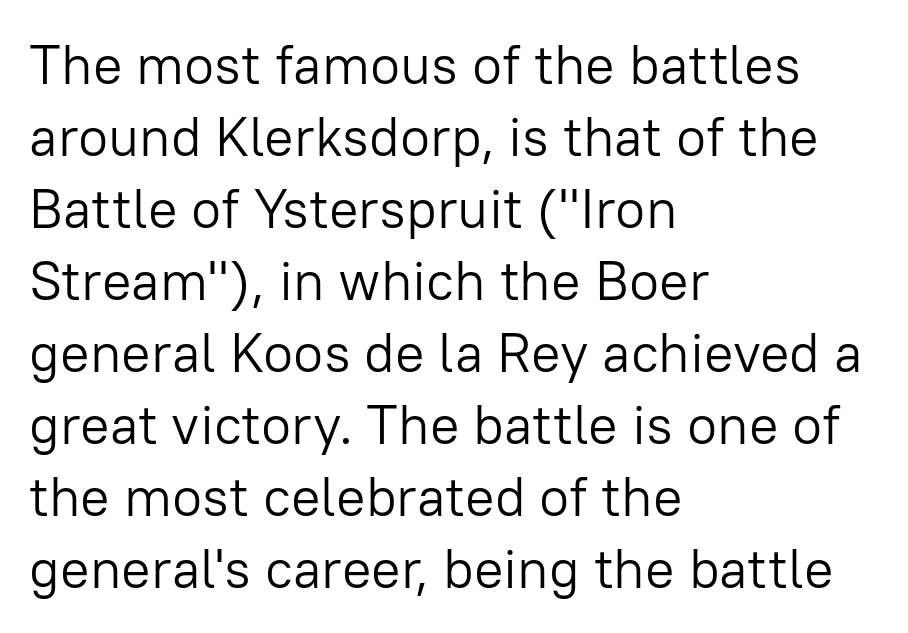
Q: Is the text bold? A: No.
Q: Is the text italic (slanted)? A: No, it is upright.
Q: Is the typeface a serif or a sans-serif typeface? A: Sans-serif.
Q: Is the text underlined? A: No.
Q: How is the paragraph aligned? A: Left-aligned.
Q: Is the spacing between letters normal or unusually wide? A: Normal.
Q: Is the spacing between lines tight, normal or loose? A: Normal.
Q: Width (condensed, normal, or wide)? A: Normal.
Q: Stroke contrast? A: Low.
Q: x-height? A: Medium.
Q: Monospaced? A: No.
